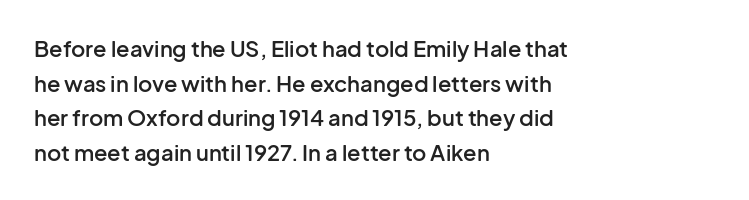
Q: Is the text bold? A: Semi-bold.
Q: Is the text italic (slanted)? A: No, it is upright.
Q: Is the text underlined? A: No.
Q: How is the paragraph aligned? A: Left-aligned.
Q: Is the spacing between letters normal or unusually wide? A: Normal.
Q: Is the spacing between lines tight, normal or loose? A: Normal.
